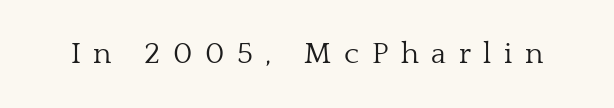
{"serif": "yes", "italic": "no", "bold": "no", "weight": "light", "width": "normal", "stroke_contrast": "low", "x_height": "medium", "monospaced": "no", "underline": "no", "letter_spacing": "wide", "letter_spacing_em": 0.42, "glyph_px": 30}
